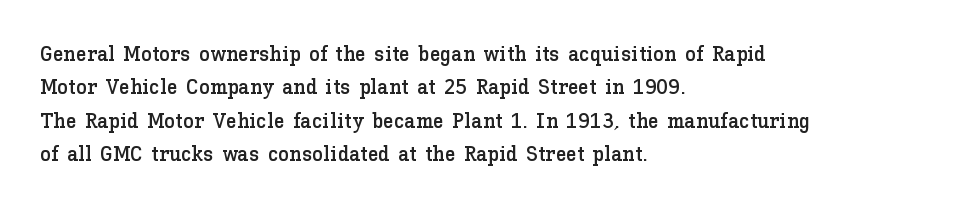
Regarding leading, the lines here are spaced in the standard way. The typography opts for an upright posture over an oblique one. Caption: multi-line text, flush left, ragged right. Nothing unusual about the tracking: characters are spaced as the font intends.
